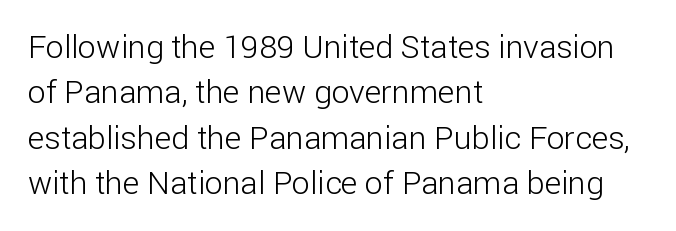
{"serif": "no", "italic": "no", "bold": "no", "weight": "light", "width": "normal", "stroke_contrast": "low", "x_height": "medium", "monospaced": "no", "underline": "no", "align": "left", "line_spacing": "normal", "line_spacing_ratio": 1.42, "letter_spacing": "normal", "letter_spacing_em": 0.0, "glyph_px": 32}
